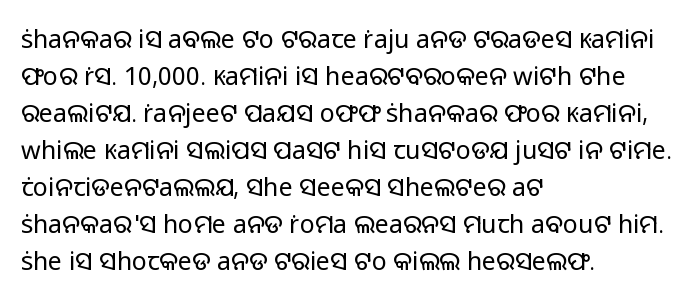
The image shows 25 px text type, upright; set left-aligned, normal line spacing (1.48x), normal letter spacing, not underlined.
